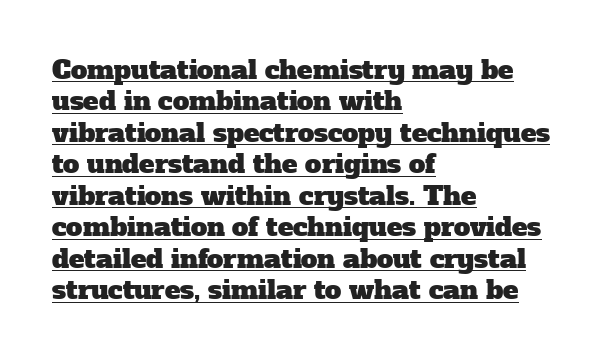
Here the glyphs are tracked normally, forming tight word shapes. This rendering features underlined lettering. Each line starts at the same left margin while the right side varies.
